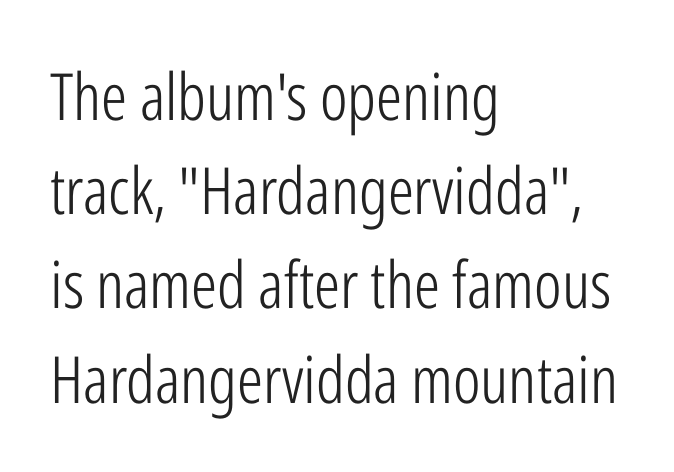
These lines are composed in type without serifs. The letters advance in unequal steps, a hallmark of proportional type. The letterforms sit shoulder to shoulder at normal distance. The lines in this sample share a left origin and differ only in where they stop. Notice how the stems are strictly vertical — no italics here.
